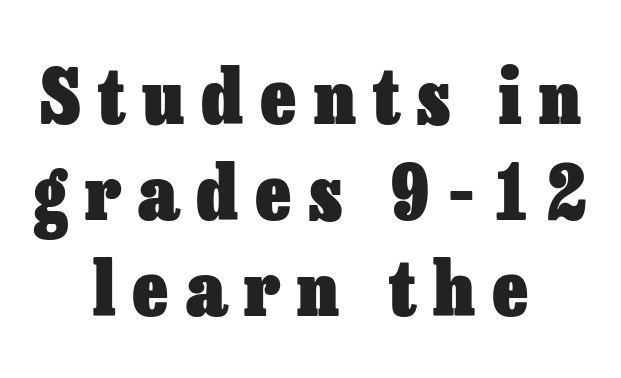
The image shows 75 px heavy type, upright; set centered, normal line spacing (1.28x), unusually wide letter spacing (+0.23 em), not underlined; low stroke contrast and a medium x-height.
